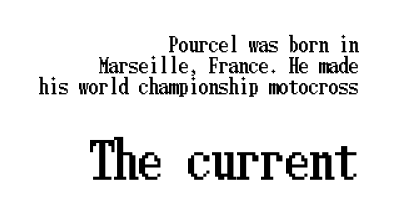
The image shows 49 px condensed type, upright; set right-aligned, tight line spacing (1.04x), normal letter spacing, not underlined; the second (bottom) block is 2.45x larger; low stroke contrast and a medium x-height.
